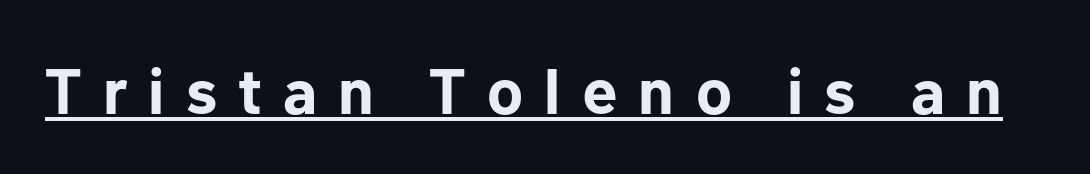
{"serif": "no", "italic": "no", "bold": "yes", "weight": "bold", "width": "normal", "stroke_contrast": "low", "x_height": "medium", "monospaced": "no", "underline": "yes", "letter_spacing": "wide", "letter_spacing_em": 0.33, "glyph_px": 64}
